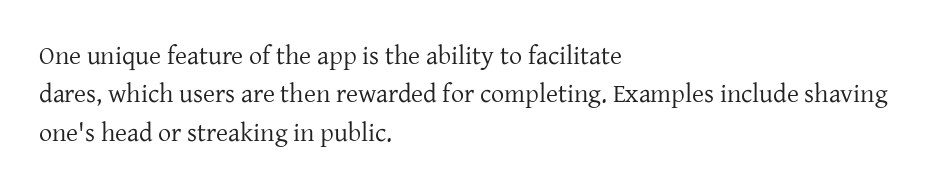
Leftover space on each line is placed entirely after the last word. The font sits on the lighter half of the weight spectrum, regular included. Here the glyphs are tracked normally, forming tight word shapes. Evenly set lines give the paragraph a standard silhouette. The area under the type is left untouched. The letters stand upright; this is a roman face.
